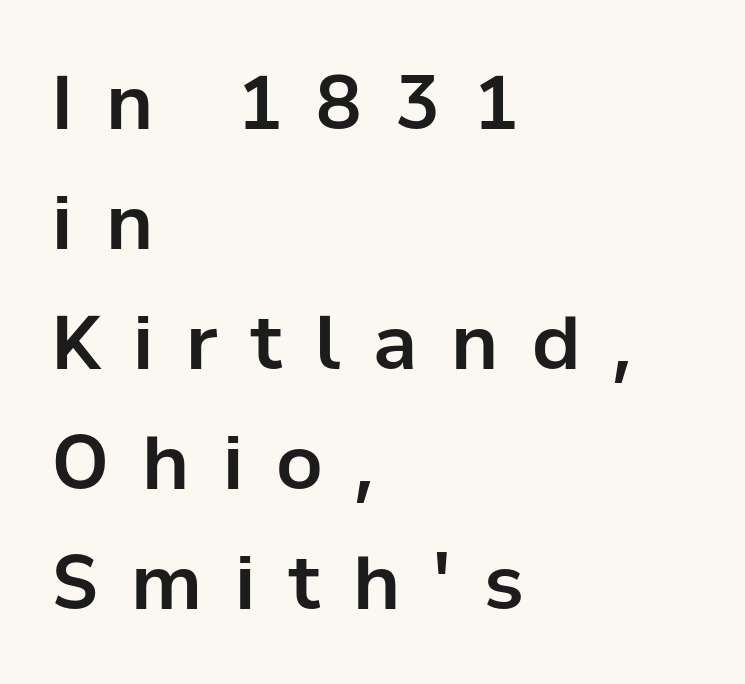
The image shows 74 px sans-serif type, upright; set left-aligned, normal line spacing (1.62x), unusually wide letter spacing (+0.45 em), not underlined; low stroke contrast and a medium x-height.
